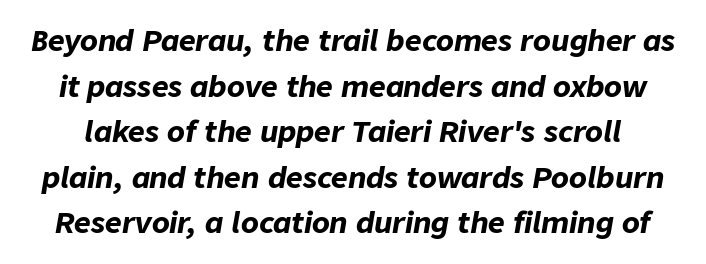
Q: Is the text bold? A: Yes.
Q: Is the text italic (slanted)? A: Yes, it leans right by about 9 degrees.
Q: Is the text underlined? A: No.
Q: Is the spacing between letters normal or unusually wide? A: Normal.
Q: Is the spacing between lines tight, normal or loose? A: Normal.
Q: Width (condensed, normal, or wide)? A: Normal.
Q: Stroke contrast? A: Low.
Q: x-height? A: Medium.
Q: Monospaced? A: No.
